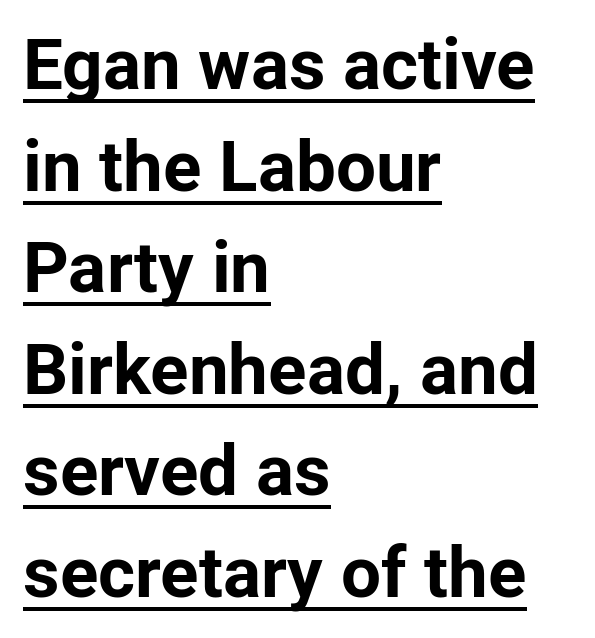
{"serif": "no", "italic": "no", "bold": "yes", "weight": "bold", "width": "normal", "stroke_contrast": "low", "x_height": "medium", "monospaced": "no", "underline": "yes", "align": "left", "line_spacing": "normal", "line_spacing_ratio": 1.43, "letter_spacing": "normal", "letter_spacing_em": 0.0, "glyph_px": 71}
